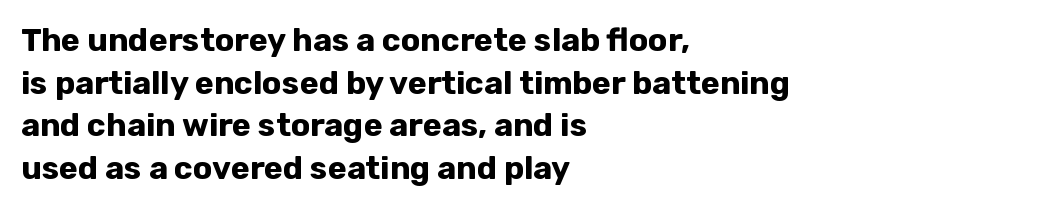
The image shows 32 px bold sans-serif type, upright; set left-aligned, normal line spacing (1.33x), normal letter spacing, not underlined; low stroke contrast and a medium x-height.
